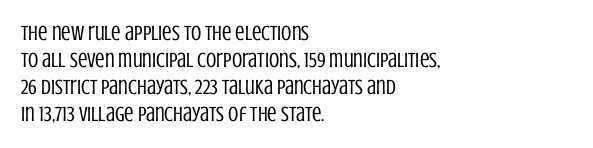
The passage shown is not underscored anywhere. Summary of vertical rhythm: regular, with standard interline spacing. The rag falls on the right side of this text block. Notice how the stems are strictly vertical — no italics here. Vertical stems look standard width or narrower in stroke.
